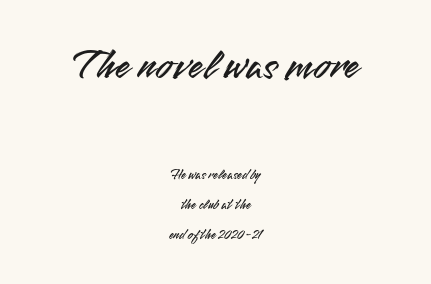
Anything drawn beneath the words? Only blank space. Letterform terminals end flat and unadorned throughout the passage. Here the designer chose a conventional face with non-uniform glyph widths. Glyph-to-glyph distance matches everyday printed text.
